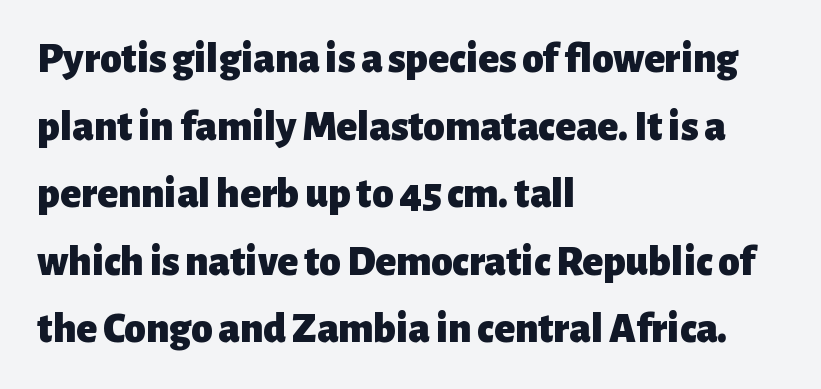
Q: Is the text bold? A: Yes.
Q: Is the text italic (slanted)? A: No, it is upright.
Q: Is the typeface a serif or a sans-serif typeface? A: Sans-serif.
Q: Is the text underlined? A: No.
Q: How is the paragraph aligned? A: Left-aligned.
Q: Is the spacing between letters normal or unusually wide? A: Normal.
Q: Is the spacing between lines tight, normal or loose? A: Normal.
Q: Width (condensed, normal, or wide)? A: Normal.
Q: Stroke contrast? A: Low.
Q: x-height? A: Medium.
Q: Monospaced? A: No.
